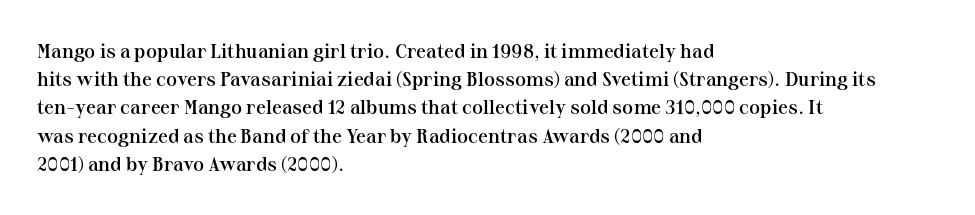
{"italic": "no", "bold": "semi", "underline": "no", "align": "left", "line_spacing": "normal", "line_spacing_ratio": 1.41, "letter_spacing": "normal", "letter_spacing_em": 0.0, "glyph_px": 20}
